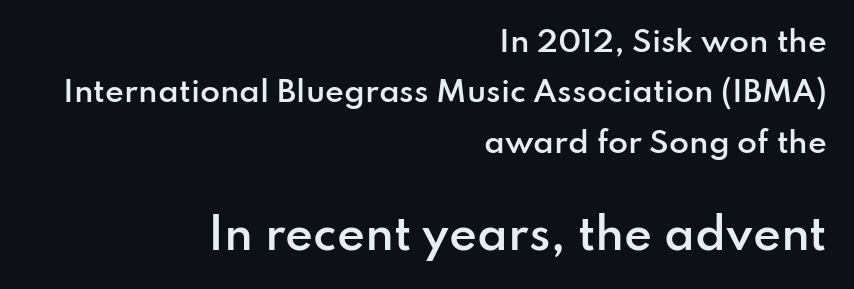
{"serif": "no", "italic": "no", "bold": "semi", "weight": "semibold", "width": "normal", "stroke_contrast": "low", "x_height": "small", "monospaced": "no", "underline": "no", "align": "right", "line_spacing_ratio": 1.74, "letter_spacing": "normal", "letter_spacing_em": 0.0, "larger_block": "second", "size_ratio": 1.48, "glyph_px": 43}
